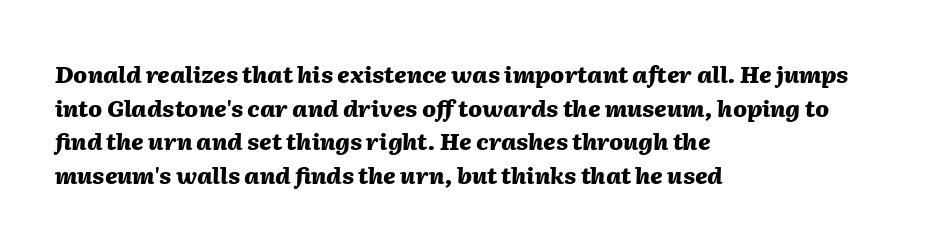
{"italic": "yes", "lean": "right", "slant_degrees": 2, "bold": "yes", "underline": "no", "align": "left", "line_spacing": "normal", "line_spacing_ratio": 1.46, "letter_spacing": "normal", "letter_spacing_em": 0.0, "glyph_px": 23}
